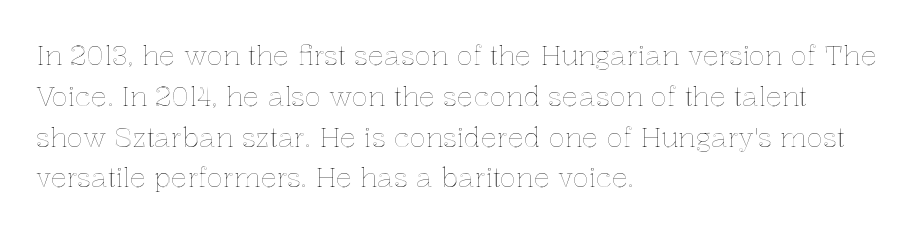
The image shows 27 px text type, upright; set left-aligned, normal line spacing (1.51x), normal letter spacing, not underlined.
